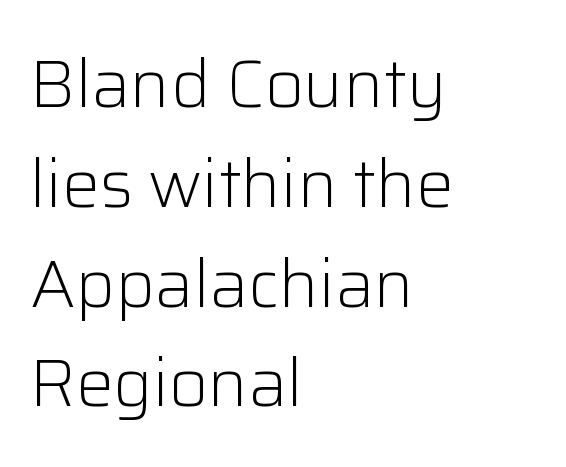
Horizontal bands of white between lines are of average thickness. Bold? No — there's no thickening of the strokes. The letters stand upright; this is a roman face. A student would call this left alignment; a typographer would say flush left, rag right. This sample has the flowing, uneven cadence of proportional lettering.
